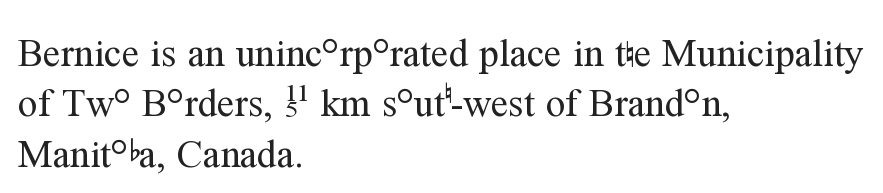
{"serif": "yes", "italic": "no", "bold": "no", "weight": "regular", "width": "normal", "stroke_contrast": "medium", "x_height": "medium", "monospaced": "no", "underline": "no", "align": "left", "line_spacing": "normal", "line_spacing_ratio": 1.29, "letter_spacing": "normal", "letter_spacing_em": 0.0, "glyph_px": 39}
